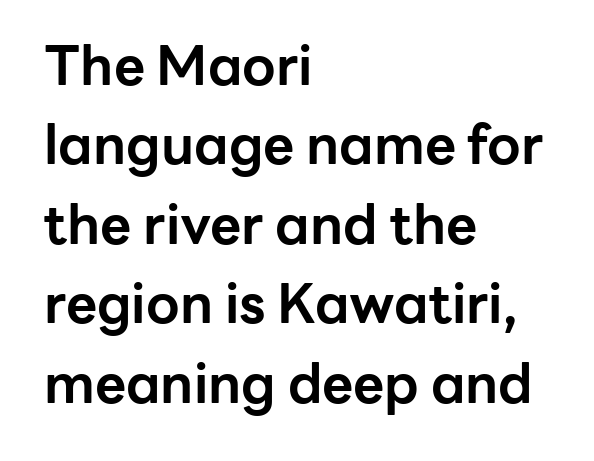
Between one letter and the next there's only the usual sliver of space. Typographically, this falls in the sans-serif category. A bare baseline throughout the passage. This is roman type, the default non-slanted kind.
